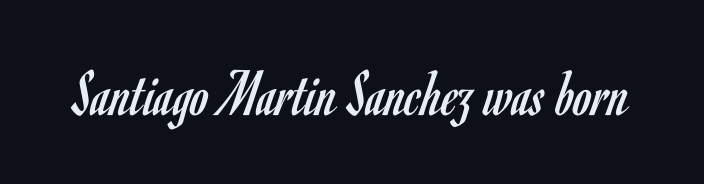
The characters display no serif detailing; their extremities are plain. Is this a fixed-width face? No — the glyphs have proportional, varying widths. Weight: regular or lighter. Descenders hang freely into open space. How are the letters spaced? Ordinarily, with no added tracking.
